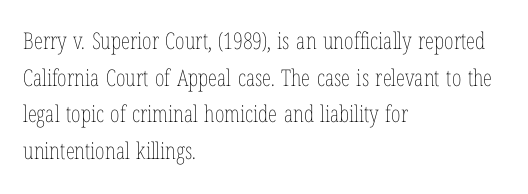
{"italic": "no", "bold": "no", "underline": "no", "align": "left", "line_spacing": "normal", "line_spacing_ratio": 1.59, "letter_spacing": "normal", "letter_spacing_em": 0.0, "glyph_px": 23}
